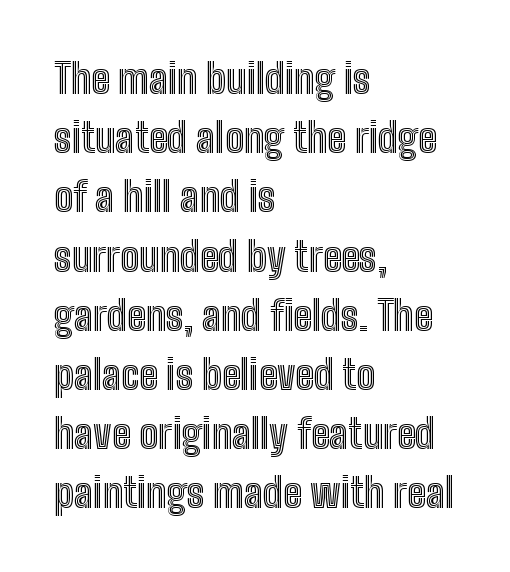
The image shows 40 px condensed type, upright; set left-aligned, normal line spacing (1.48x), normal letter spacing, not underlined; a medium x-height.
